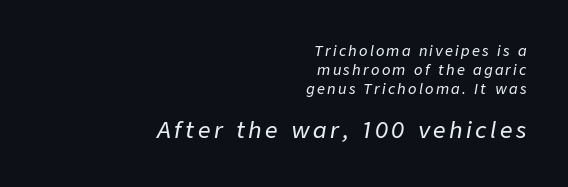
Q: Is the text italic (slanted)? A: Yes, it leans right by about 9 degrees.
Q: Is the text underlined? A: No.
Q: How is the paragraph aligned? A: Right-aligned.
Q: Is the spacing between lines tight, normal or loose? A: Normal.
Q: Which block of text is set in a larger size, the first (top) or the second (bottom)? A: The second (bottom) one.
